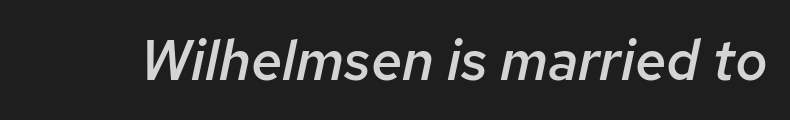
The image shows 56 px semibold type, italic (leaning right); set normal letter spacing, not underlined; low stroke contrast and a medium x-height.
